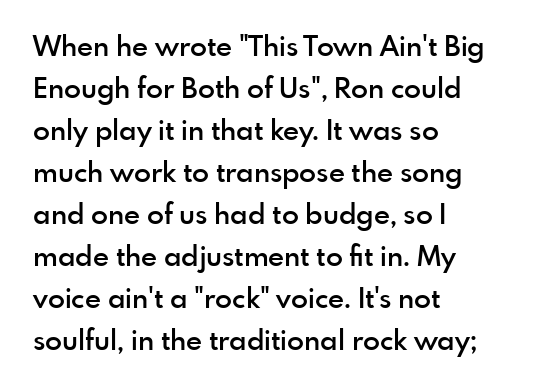
The image shows 28 px semibold sans-serif type, upright; set left-aligned, normal line spacing (1.5x), normal letter spacing, not underlined; a small x-height.
